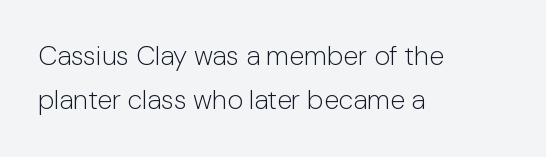
The image shows 27 px text type, upright; set left-aligned, normal line spacing (1.63x), normal letter spacing, not underlined.
